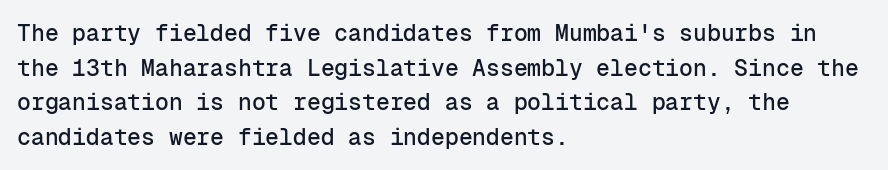
Q: Is the text italic (slanted)? A: No, it is upright.
Q: Is the text underlined? A: No.
Q: How is the paragraph aligned? A: Left-aligned.
Q: Is the spacing between letters normal or unusually wide? A: Normal.
Q: Is the spacing between lines tight, normal or loose? A: Normal.
